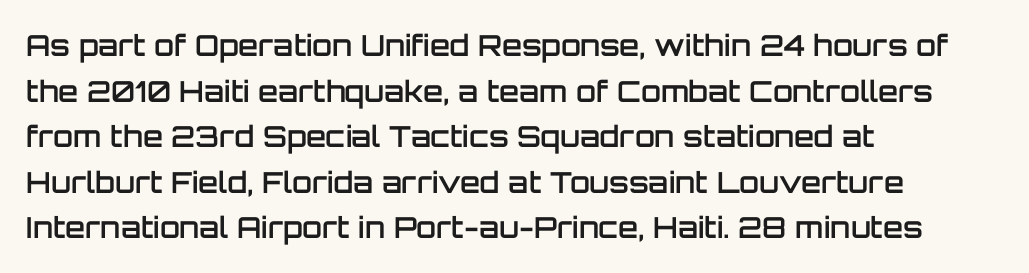
{"serif": "no", "italic": "no", "bold": "semi", "weight": "semibold", "width": "normal", "stroke_contrast": "low", "x_height": "large", "monospaced": "no", "underline": "no", "align": "left", "line_spacing": "normal", "line_spacing_ratio": 1.57, "letter_spacing": "normal", "letter_spacing_em": 0.0, "glyph_px": 29}
